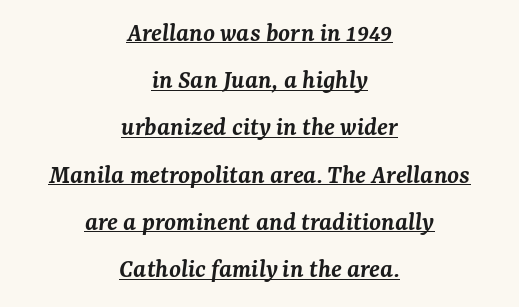
Quick note: underline on. The letterforms sit shoulder to shoulder at normal distance. Emphasis by weight is partial: semibold. Short and long lines alike share a common midpoint. Is the type slanted? Yes — the strokes lean at a clear angle.
